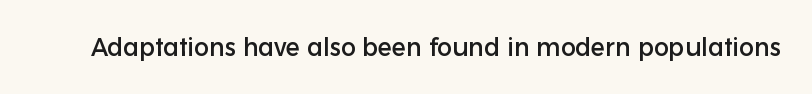
If you drew a line through each stem, it would be perfectly vertical. Characters follow at the spacing the type designer built in. The words here are not underlined.
